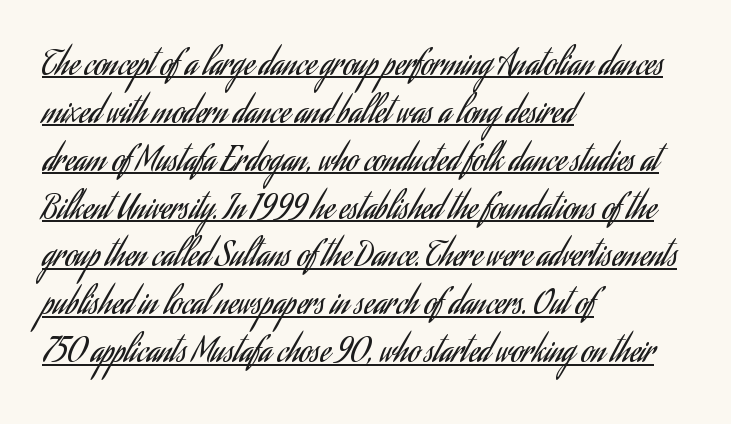
Q: Is the text bold? A: No.
Q: Is the text italic (slanted)? A: Yes.
Q: Is the typeface a serif or a sans-serif typeface? A: Sans-serif.
Q: Is the text underlined? A: Yes.
Q: How is the paragraph aligned? A: Left-aligned.
Q: Is the spacing between letters normal or unusually wide? A: Normal.
Q: Is the spacing between lines tight, normal or loose? A: Normal.
Q: Width (condensed, normal, or wide)? A: Condensed.
Q: Stroke contrast? A: Low.
Q: x-height? A: Small.
Q: Monospaced? A: No.
